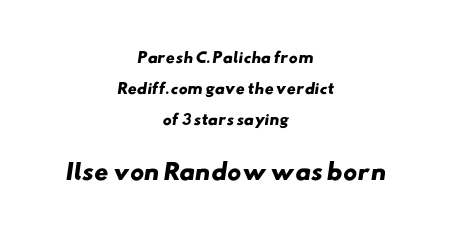
The image shows 22 px bold type; set centered, loose line spacing (2.23x), normal letter spacing, not underlined; the second (bottom) block is 1.57x larger.
